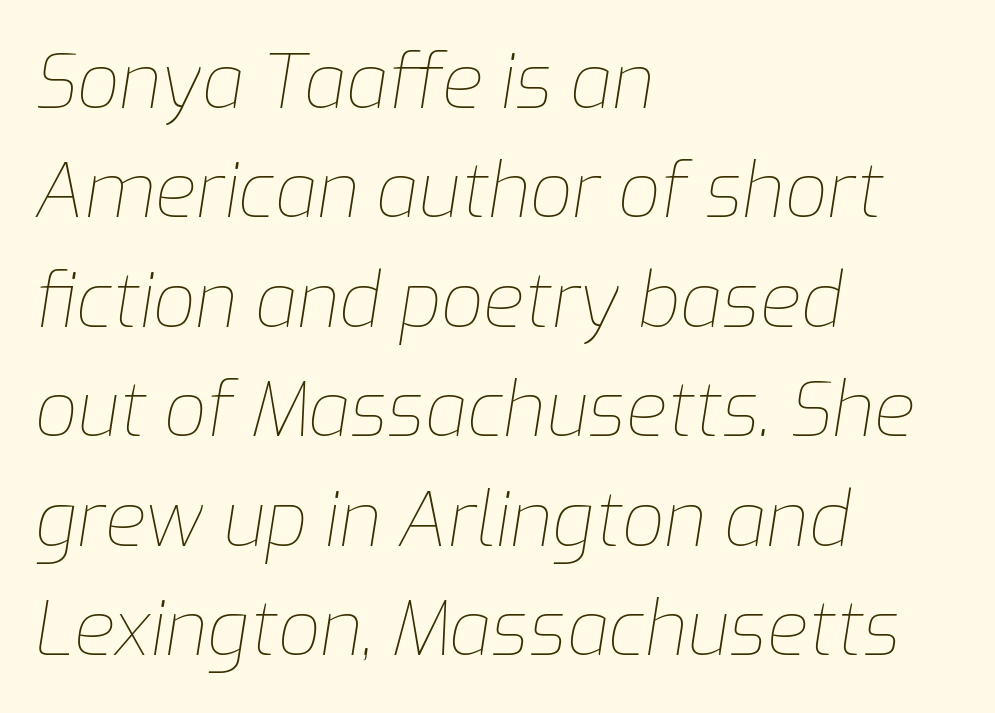
{"italic": "yes", "lean": "right", "slant_degrees": 9, "bold": "no", "weight": "thin", "width": "normal", "stroke_contrast": "low", "x_height": "medium", "monospaced": "no", "underline": "no", "align": "left", "line_spacing": "normal", "line_spacing_ratio": 1.46, "letter_spacing": "normal", "letter_spacing_em": 0.0, "glyph_px": 75}
